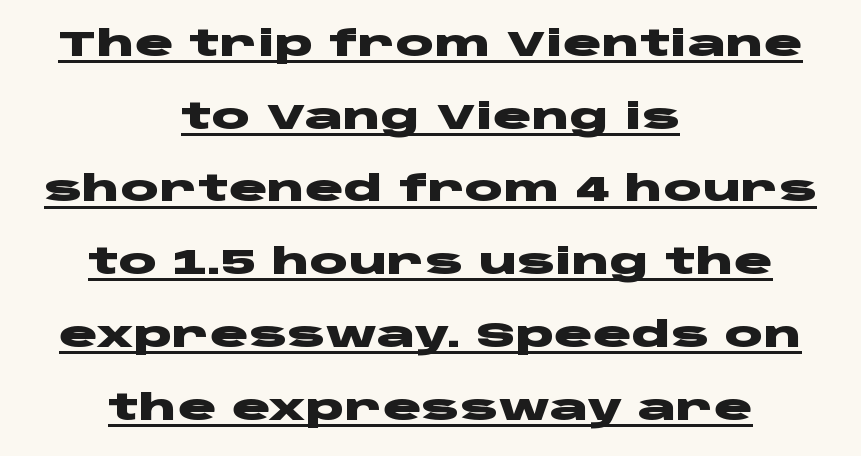
Q: Is the text bold? A: Yes.
Q: Is the text italic (slanted)? A: No, it is upright.
Q: Is the typeface a serif or a sans-serif typeface? A: Sans-serif.
Q: Is the text underlined? A: Yes.
Q: How is the paragraph aligned? A: Centered.
Q: Is the spacing between letters normal or unusually wide? A: Normal.
Q: Is the spacing between lines tight, normal or loose? A: Loose.
Q: Width (condensed, normal, or wide)? A: Wide.
Q: Stroke contrast? A: Low.
Q: x-height? A: Large.
Q: Monospaced? A: No.
